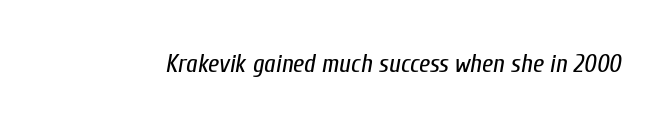
{"italic": "yes", "lean": "right", "slant_degrees": 10, "bold": "no", "underline": "no", "letter_spacing": "normal", "letter_spacing_em": 0.0, "glyph_px": 25}
